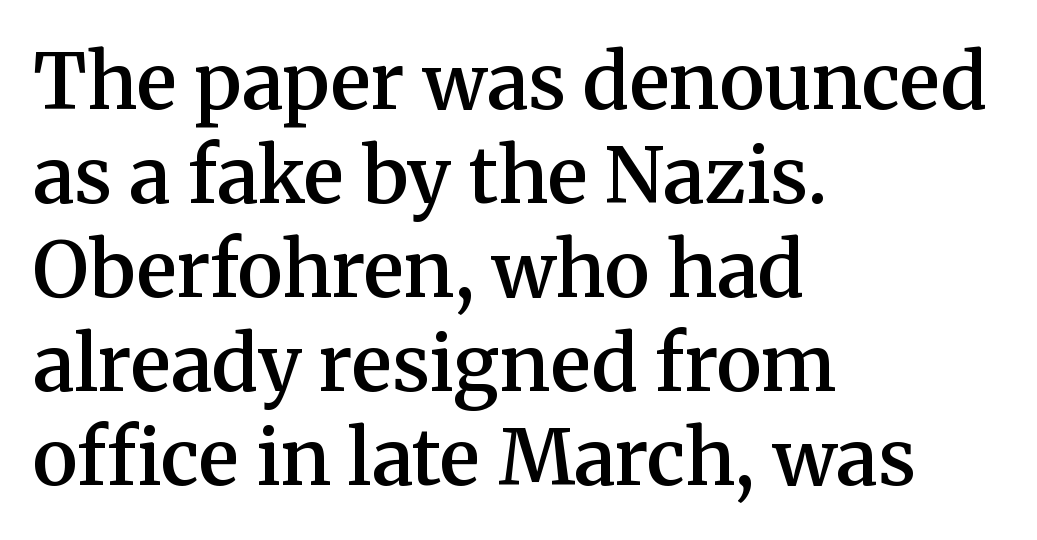
The image shows 77 px semibold serif type, upright; set left-aligned, line spacing 1.22x, normal letter spacing, not underlined; medium stroke contrast and a medium x-height.
